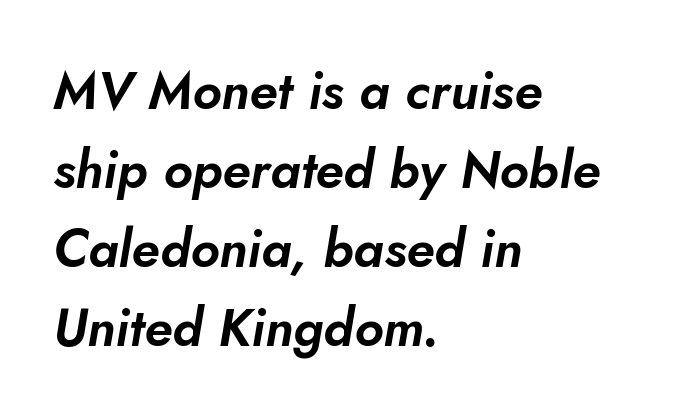
Q: Is the text italic (slanted)? A: Yes, it leans right by about 5 degrees.
Q: Is the text underlined? A: No.
Q: How is the paragraph aligned? A: Left-aligned.
Q: Is the spacing between letters normal or unusually wide? A: Normal.
Q: Is the spacing between lines tight, normal or loose? A: Normal.
Q: Width (condensed, normal, or wide)? A: Normal.
Q: Stroke contrast? A: Low.
Q: x-height? A: Small.
Q: Monospaced? A: No.
